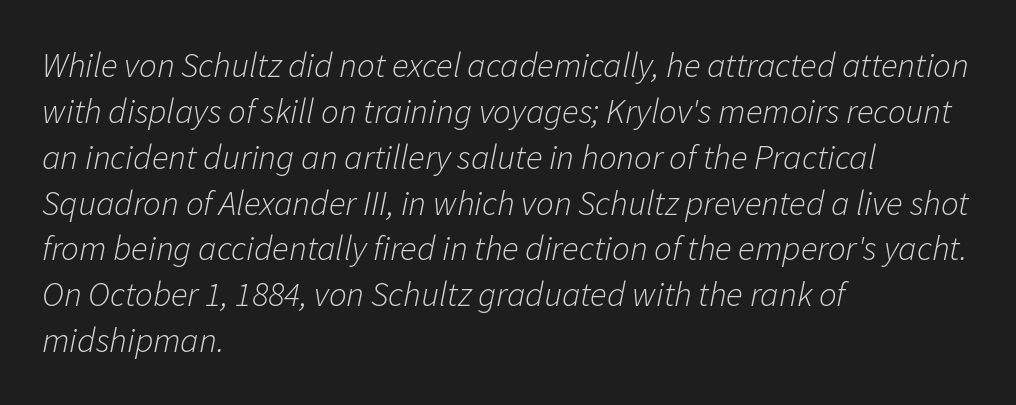
Default kerning and tracking; the words read as compact shapes. Vertically, the passage feels balanced, rows spaced as you'd expect. Horizontal alignment here is leftward, the default for most running prose. The space beneath each line is pristine and unruled. Proportional: the letters do not fall into vertical columns. The whole block is typeset with a tilt.
